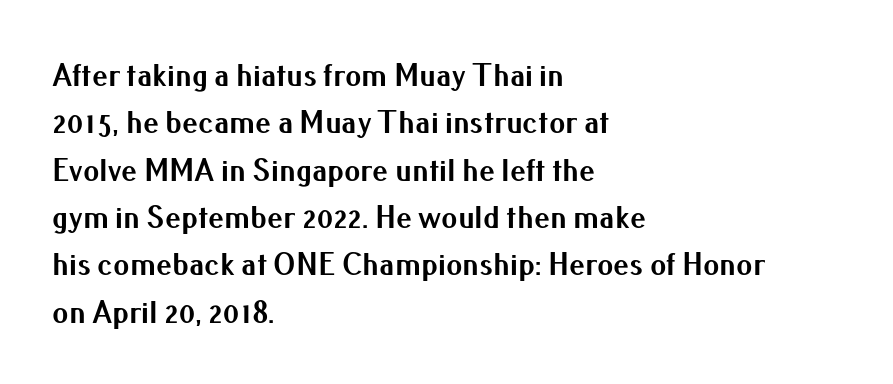
{"serif": "no", "italic": "no", "bold": "yes", "weight": "bold", "width": "normal", "stroke_contrast": "medium", "x_height": "small", "monospaced": "no", "underline": "no", "align": "left", "line_spacing": "normal", "line_spacing_ratio": 1.48, "letter_spacing": "normal", "letter_spacing_em": 0.0, "glyph_px": 32}
